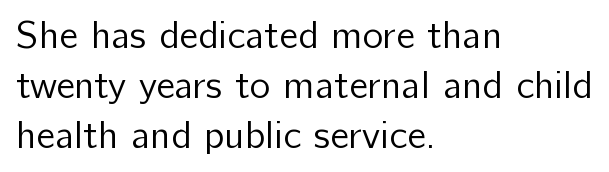
The image shows 39 px regular-weight sans-serif type, upright; set left-aligned, normal line spacing (1.28x), normal letter spacing, not underlined; low stroke contrast and a medium x-height.
